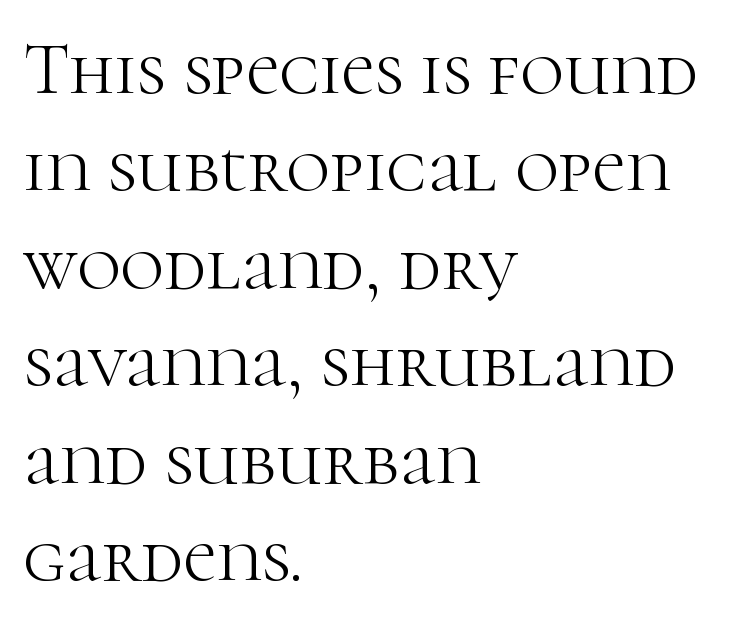
The image shows 75 px light serif type, upright; set left-aligned, normal line spacing (1.3x), normal letter spacing, not underlined; high stroke contrast and a medium x-height.
